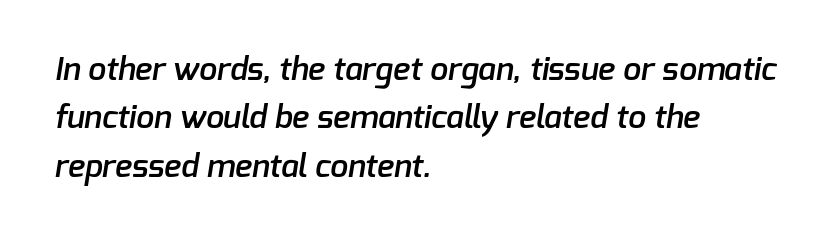
{"serif": "no", "bold": "semi", "weight": "semibold", "width": "normal", "stroke_contrast": "low", "x_height": "medium", "monospaced": "no", "underline": "no", "align": "left", "line_spacing": "normal", "line_spacing_ratio": 1.51, "letter_spacing": "normal", "letter_spacing_em": 0.0, "glyph_px": 32}
